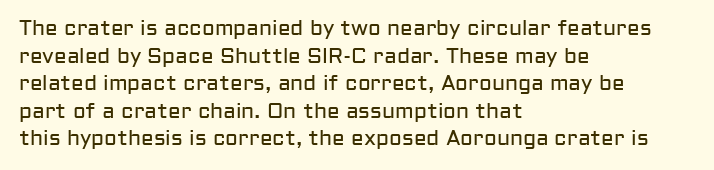
The image shows 21 px text type, upright; set left-aligned, normal line spacing (1.31x), normal letter spacing, not underlined.
